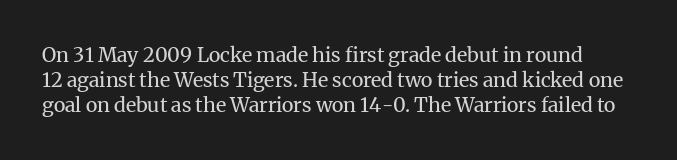
The image shows 20 px text type, upright; set line spacing 1.24x, normal letter spacing, not underlined.
